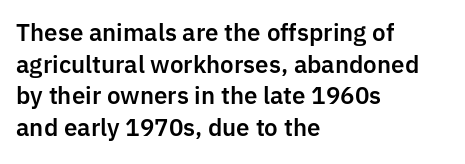
Q: Is the text italic (slanted)? A: No, it is upright.
Q: Is the text underlined? A: No.
Q: How is the paragraph aligned? A: Left-aligned.
Q: Is the spacing between letters normal or unusually wide? A: Normal.
Q: Is the spacing between lines tight, normal or loose? A: Normal.
